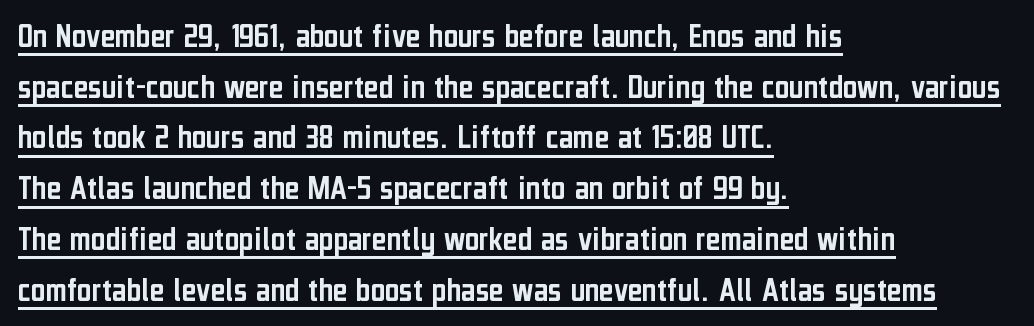
{"serif": "no", "italic": "no", "width": "condensed", "stroke_contrast": "low", "x_height": "medium", "monospaced": "no", "underline": "yes", "align": "left", "line_spacing": "normal", "line_spacing_ratio": 1.45, "letter_spacing": "normal", "letter_spacing_em": 0.0, "glyph_px": 35}
